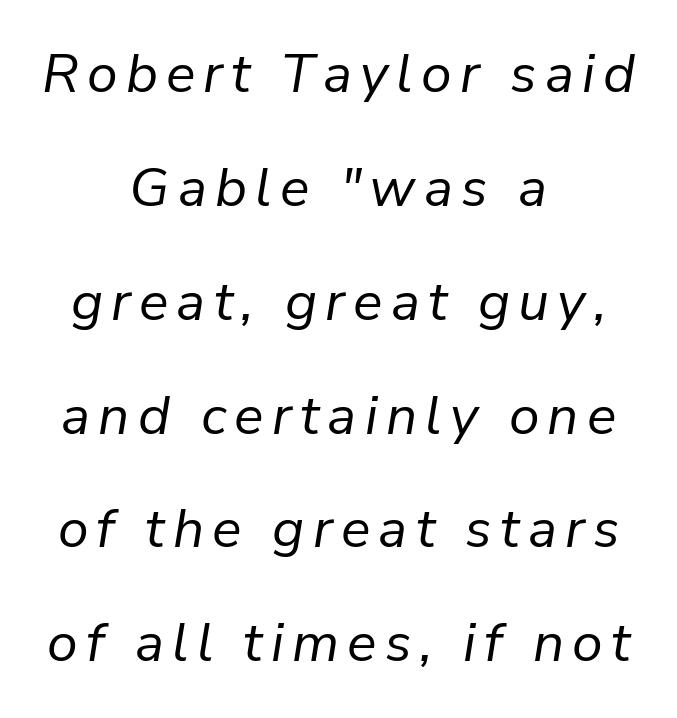
{"italic": "yes", "lean": "right", "slant_degrees": 9, "bold": "no", "weight": "regular", "width": "normal", "stroke_contrast": "low", "x_height": "medium", "monospaced": "no", "underline": "no", "align": "center", "line_spacing": "loose", "line_spacing_ratio": 2.07, "glyph_px": 55}
